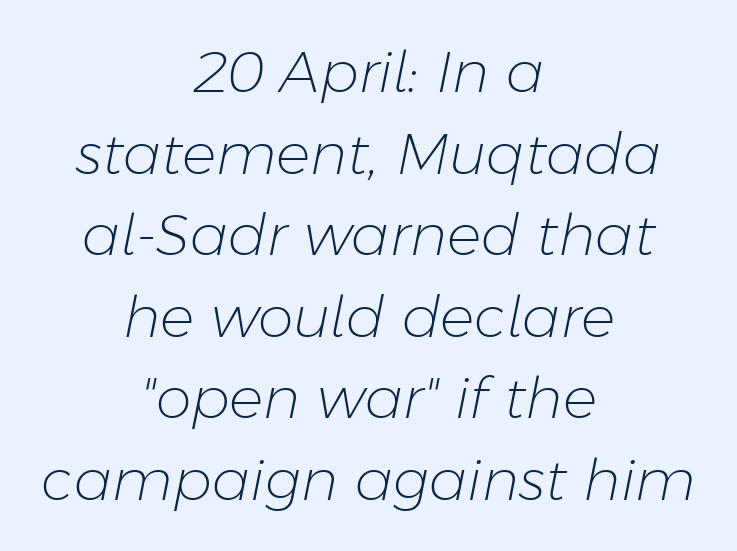
{"italic": "yes", "lean": "right", "slant_degrees": 11, "bold": "no", "weight": "light", "width": "normal", "stroke_contrast": "low", "x_height": "medium", "monospaced": "no", "underline": "no", "align": "center", "line_spacing": "normal", "line_spacing_ratio": 1.43, "letter_spacing": "normal", "letter_spacing_em": 0.0, "glyph_px": 57}
